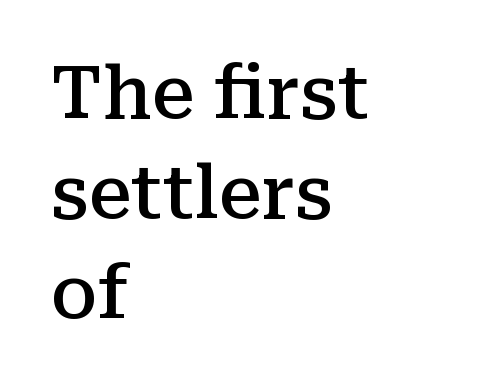
Clear beneath every line of the passage. Characters remain perfectly vertical along every line. The lines sit at an ordinary, default distance from one another. Unlike a clean sans, this face finishes its strokes with serifs. You could not count columns in this text — the font is proportionally spaced.
